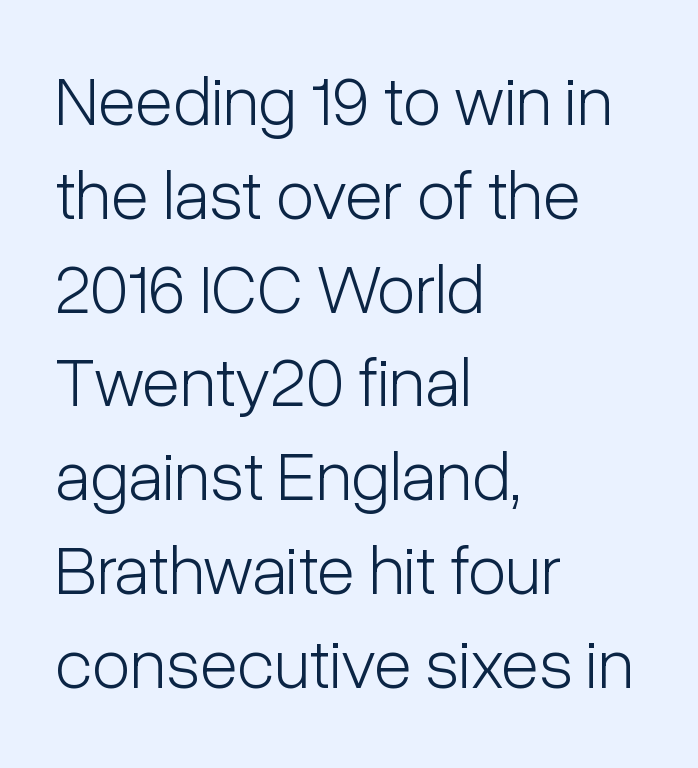
Q: Is the text bold? A: No.
Q: Is the text italic (slanted)? A: No, it is upright.
Q: Is the typeface a serif or a sans-serif typeface? A: Sans-serif.
Q: Is the text underlined? A: No.
Q: How is the paragraph aligned? A: Left-aligned.
Q: Is the spacing between letters normal or unusually wide? A: Normal.
Q: Is the spacing between lines tight, normal or loose? A: Normal.
Q: Width (condensed, normal, or wide)? A: Condensed.
Q: Stroke contrast? A: Low.
Q: x-height? A: Medium.
Q: Monospaced? A: No.
